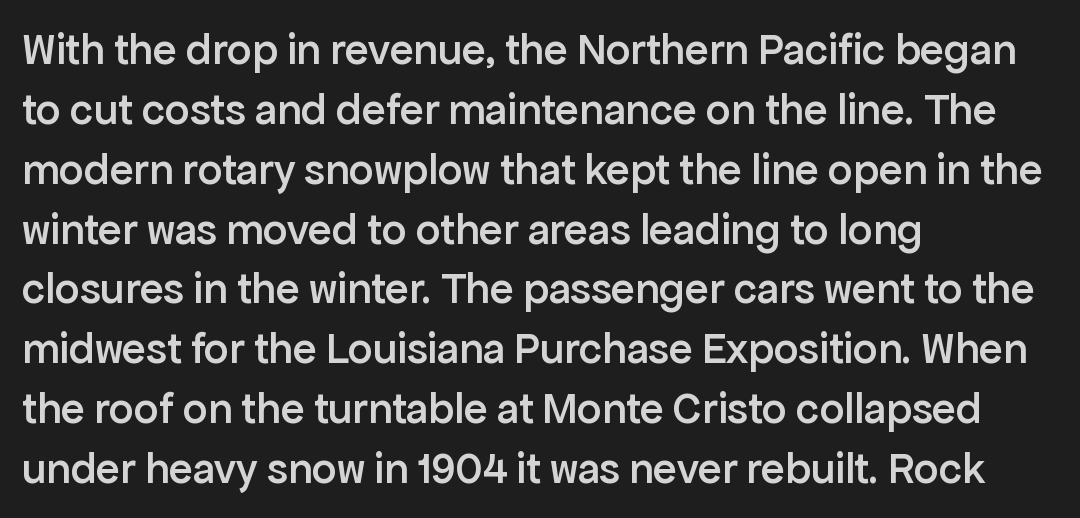
The compositor pushed each line to the left boundary. A clean baseline with only descenders dipping below it. Varying glyph widths throughout — classic text-font behaviour. Slightly chunky letters — semibold, I'd say, not full bold. Tall strokes in this sample are plumb rather than angled. What kind of face is this? One without serifs — a sans.
